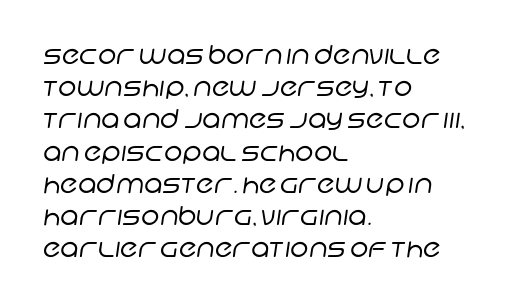
{"bold": "no", "underline": "no", "align": "left", "line_spacing_ratio": 1.24, "letter_spacing": "normal", "letter_spacing_em": 0.0, "glyph_px": 26}
